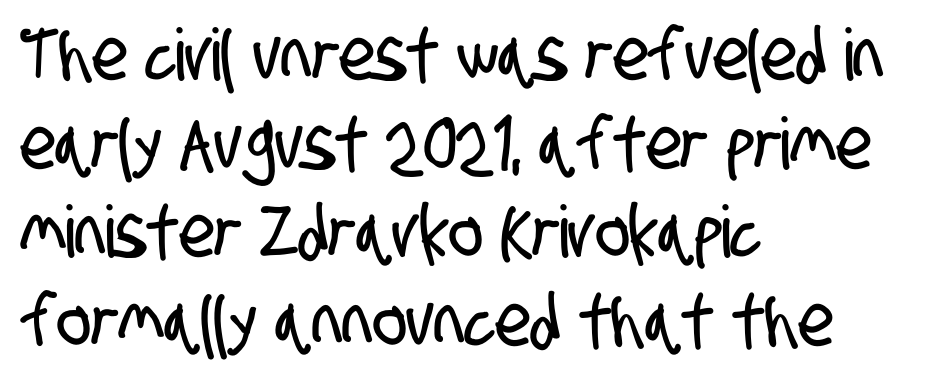
The image shows 72 px condensed sans-serif type; set left-aligned, line spacing 1.23x, normal letter spacing, not underlined; low stroke contrast and a large x-height.
